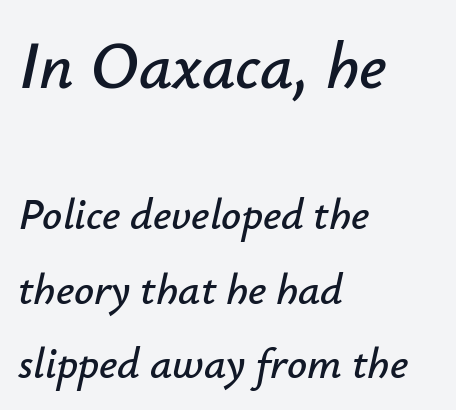
The image shows 66 px text type, italic (leaning right); set left-aligned, normal line spacing (1.69x), normal letter spacing, not underlined; the first (top) block is 1.5x larger; low stroke contrast and a small x-height.
